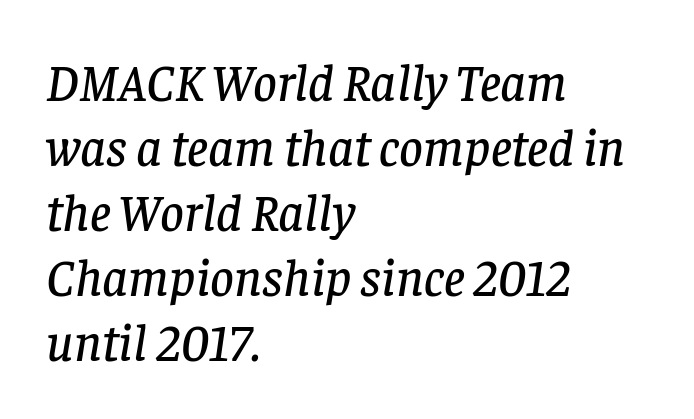
Q: Is the text italic (slanted)? A: Yes, it leans right by about 8 degrees.
Q: Is the typeface a serif or a sans-serif typeface? A: Serif.
Q: Is the text underlined? A: No.
Q: How is the paragraph aligned? A: Left-aligned.
Q: Is the spacing between letters normal or unusually wide? A: Normal.
Q: Is the spacing between lines tight, normal or loose? A: Normal.
Q: Width (condensed, normal, or wide)? A: Normal.
Q: Stroke contrast? A: Low.
Q: x-height? A: Large.
Q: Monospaced? A: No.
